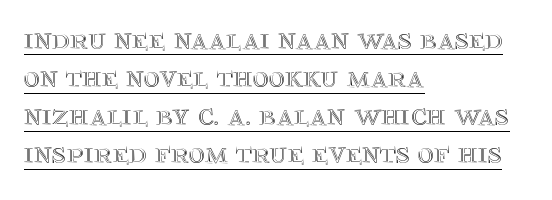
The image shows 31 px text type, upright; set left-aligned, line spacing 1.23x, normal letter spacing, underlined; a large x-height.
